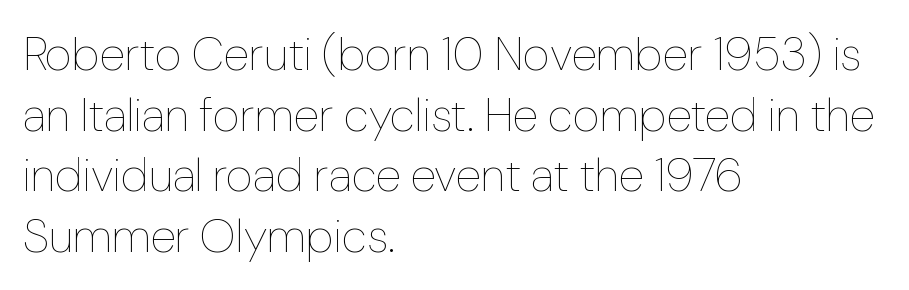
The image shows 47 px thin type, upright; set left-aligned, normal line spacing (1.29x), normal letter spacing, not underlined; low stroke contrast and a medium x-height.
